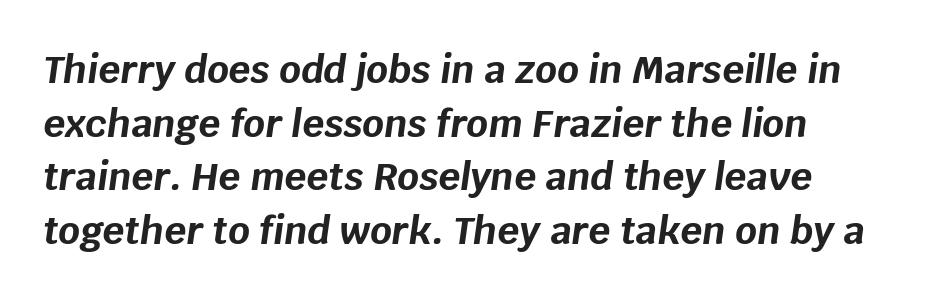
The image shows 38 px bold type, italic (leaning right); set normal line spacing (1.41x), normal letter spacing, not underlined; low stroke contrast and a large x-height.
